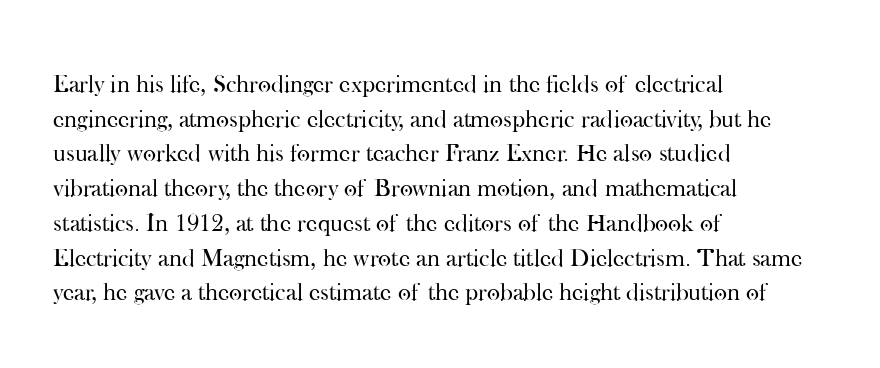
The letters stand straight up with perfectly vertical stems. The typesetter chose a ragged-right arrangement here. What's the leading like? Ordinary, nothing unusual. Nothing unusual about the tracking: characters are spaced as the font intends. Is the stroke heavy? The answer is a plain regular-or-lighter.
